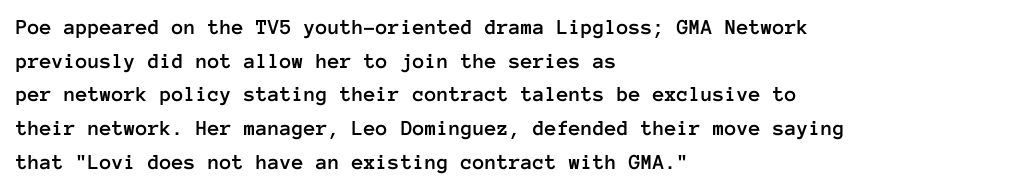
Q: Is the text italic (slanted)? A: No, it is upright.
Q: Is the text underlined? A: No.
Q: How is the paragraph aligned? A: Left-aligned.
Q: Is the spacing between letters normal or unusually wide? A: Normal.
Q: Is the spacing between lines tight, normal or loose? A: Normal.
